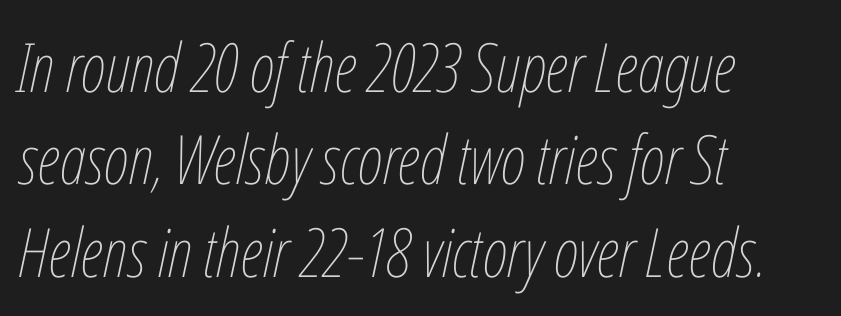
The image shows 68 px thin, condensed type, italic (leaning right); set left-aligned, normal line spacing (1.36x), normal letter spacing, not underlined; low stroke contrast and a medium x-height.
